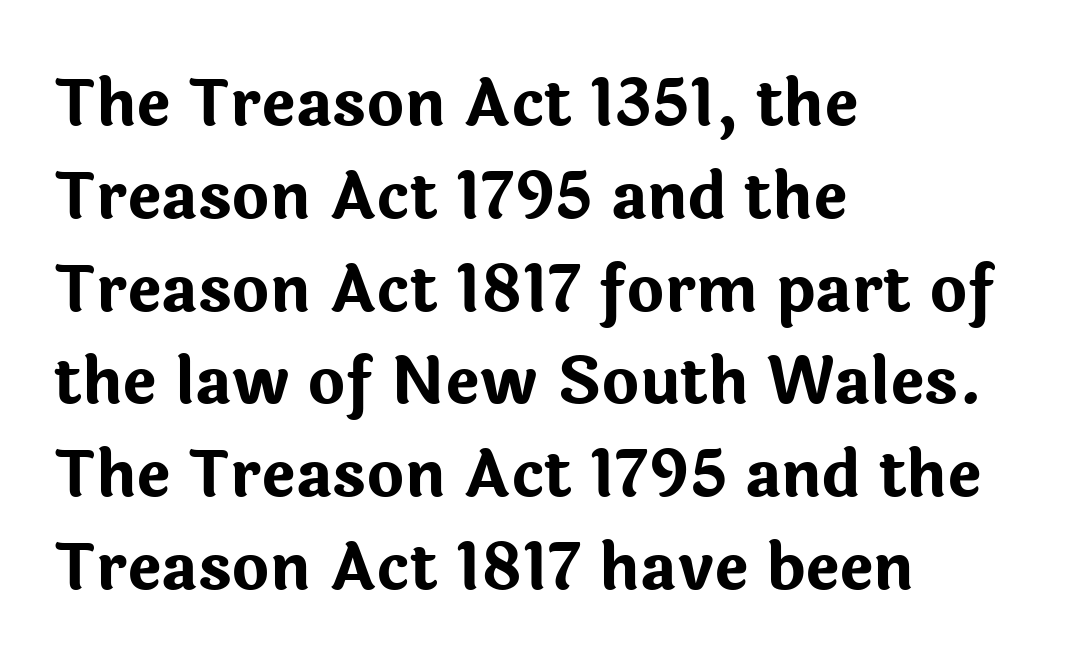
Q: Is the text bold? A: Yes.
Q: Is the text italic (slanted)? A: No, it is upright.
Q: Is the typeface a serif or a sans-serif typeface? A: Sans-serif.
Q: Is the text underlined? A: No.
Q: How is the paragraph aligned? A: Left-aligned.
Q: Is the spacing between letters normal or unusually wide? A: Normal.
Q: Is the spacing between lines tight, normal or loose? A: Normal.
Q: Width (condensed, normal, or wide)? A: Normal.
Q: Stroke contrast? A: Low.
Q: x-height? A: Medium.
Q: Monospaced? A: No.
